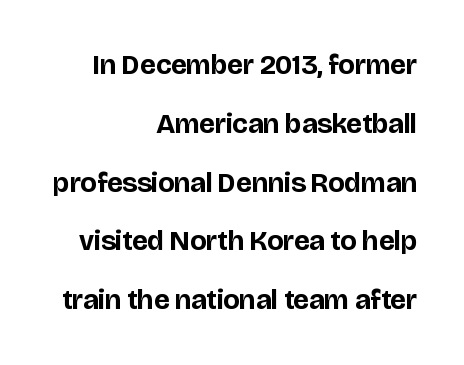
In terms of letterform style, serifs are entirely absent. The paragraph has a hard right edge and a soft left edge. The space beneath each line is pristine and unruled. Vertical strokes here are truly vertical. Whoever set this chose breathing room over compactness in the vertical rhythm. Nobody touched the tracking dial on this one.
